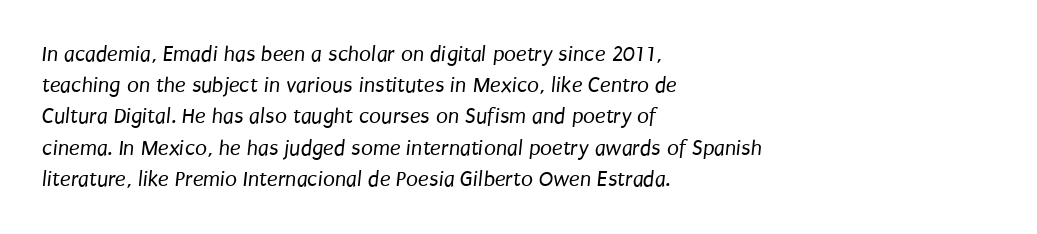
{"bold": "no", "underline": "no", "align": "left", "line_spacing": "normal", "line_spacing_ratio": 1.42, "letter_spacing": "normal", "letter_spacing_em": 0.0, "glyph_px": 22}
